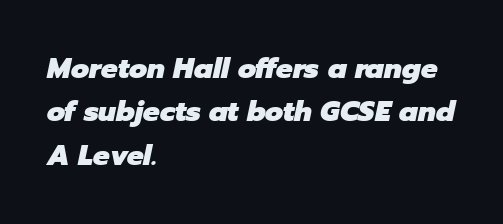
The image shows 28 px heavy type, italic (leaning right); set left-aligned, normal line spacing (1.55x), normal letter spacing, not underlined; low stroke contrast and a medium x-height.
